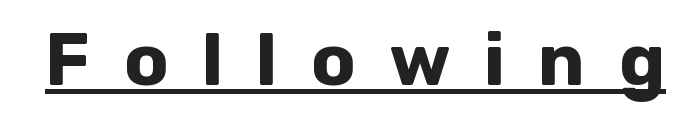
Q: Is the text bold? A: Yes.
Q: Is the text italic (slanted)? A: No, it is upright.
Q: Is the typeface a serif or a sans-serif typeface? A: Sans-serif.
Q: Is the text underlined? A: Yes.
Q: Is the spacing between letters normal or unusually wide? A: Unusually wide.
Q: Width (condensed, normal, or wide)? A: Normal.
Q: Stroke contrast? A: Low.
Q: x-height? A: Medium.
Q: Monospaced? A: No.
